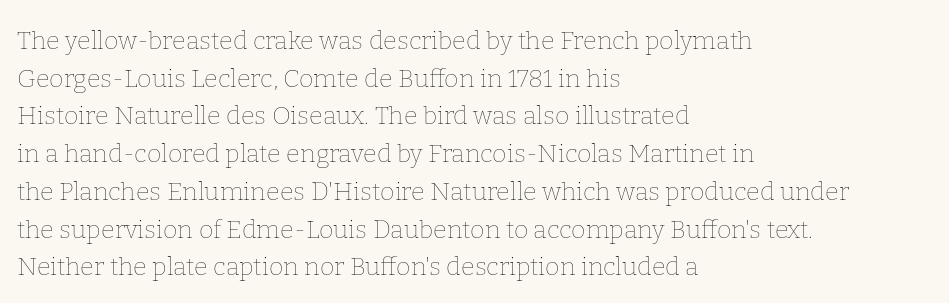
The face used here is rendered with its standard letterfit. Just letters on the line, the space beneath them empty. Caption: face not bold, strokes unweighted. Line spacing here is normal.
